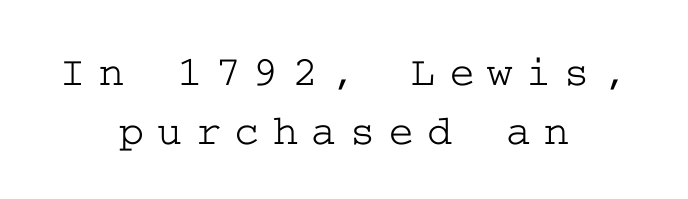
The image shows 43 px wide serif type, upright; set centered, normal line spacing (1.38x), unusually wide letter spacing (+0.31 em), not underlined; low stroke contrast and a medium x-height.
